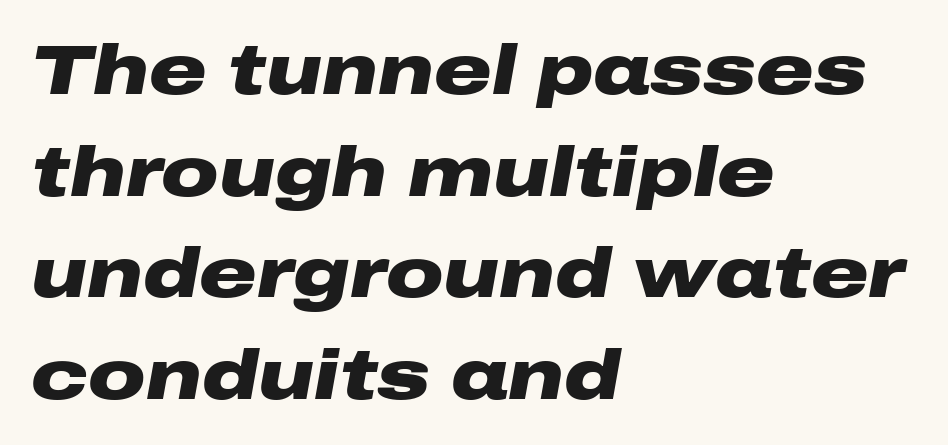
Every character sits at an angle, as italics do. In terms of weight, the rendering is a true, heavy bold. Baseline-to-baseline distance is the conventional proportion of letter height. How are the letters spaced? Ordinarily, with no added tracking. Think of a printed novel: that variable character pitch is what you see here. Letters rest on an invisible, unmarked baseline.
